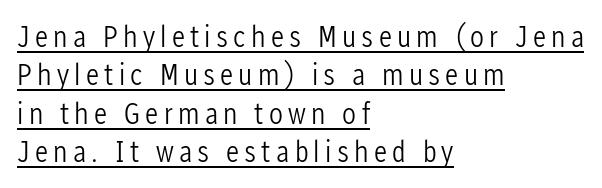
The image shows 31 px light, condensed sans-serif type, upright; set left-aligned, line spacing 1.24x, underlined; low stroke contrast and a medium x-height.
